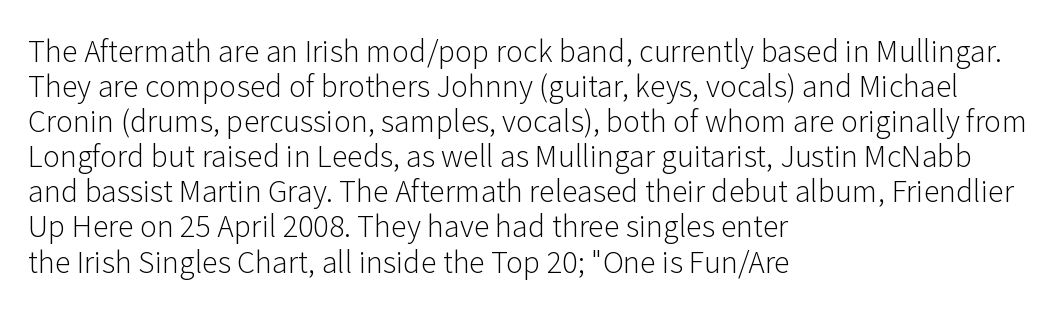
{"serif": "no", "italic": "no", "bold": "no", "weight": "light", "width": "normal", "stroke_contrast": "low", "x_height": "medium", "monospaced": "no", "underline": "no", "align": "left", "line_spacing_ratio": 1.21, "letter_spacing": "normal", "letter_spacing_em": 0.0, "glyph_px": 29}
